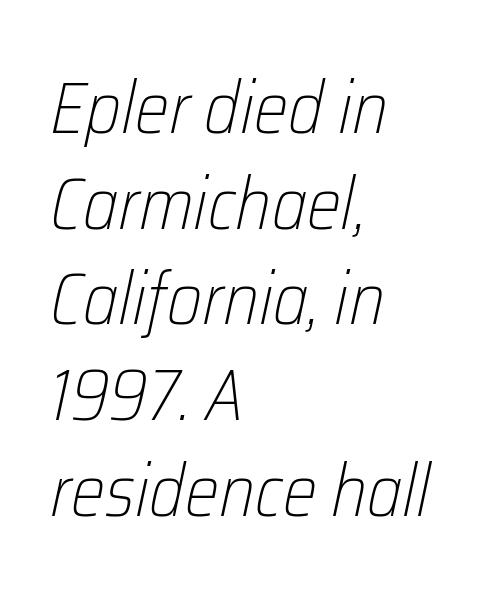
The lettering tilts uniformly, giving the passage an italic look. This rendering uses left alignment, leaving the right contour irregular. This rendering leaves character spacing at its baseline value. This sample has the flowing, uneven cadence of proportional lettering.
